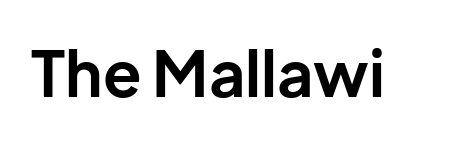
Quick note: not italic, upright. The letters are bold, with thick, heavy strokes. Any mark beneath the type? The region is blank. Here the designer chose a conventional face with non-uniform glyph widths.
